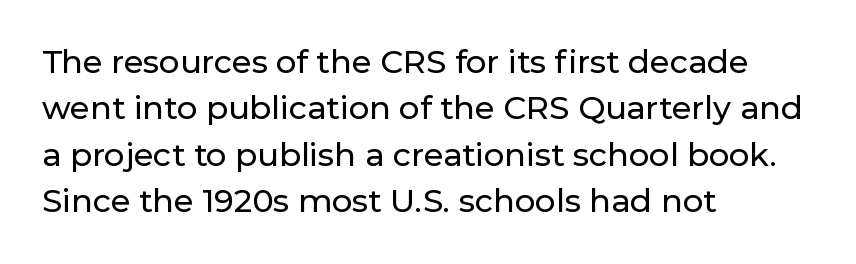
The image shows 32 px sans-serif type, upright; set left-aligned, normal line spacing (1.45x), normal letter spacing, not underlined; low stroke contrast and a medium x-height.
